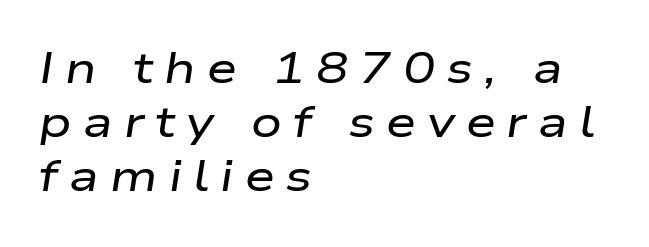
Q: Is the text italic (slanted)? A: Yes, it leans right by about 9 degrees.
Q: Is the text underlined? A: No.
Q: How is the paragraph aligned? A: Left-aligned.
Q: Is the spacing between letters normal or unusually wide? A: Unusually wide.
Q: Is the spacing between lines tight, normal or loose? A: Normal.
Q: Width (condensed, normal, or wide)? A: Wide.
Q: Stroke contrast? A: Low.
Q: x-height? A: Medium.
Q: Monospaced? A: No.
